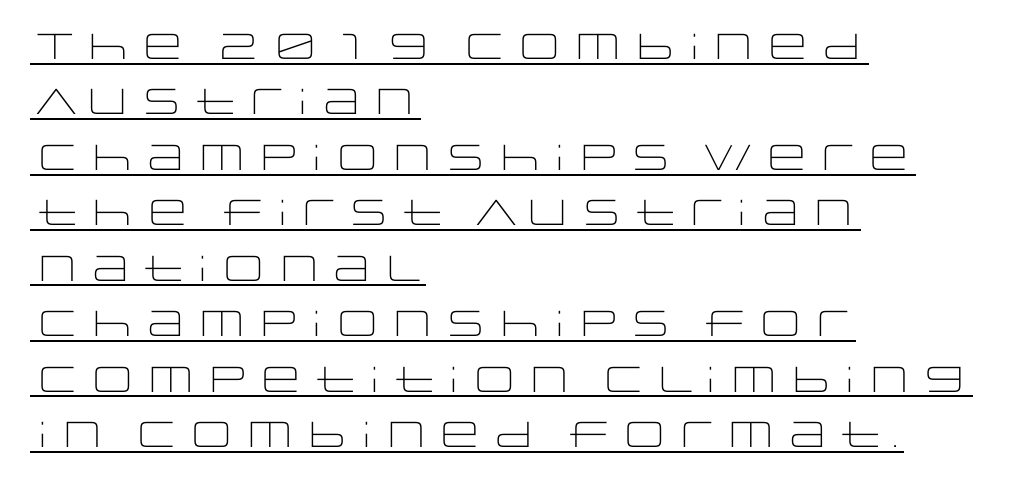
Q: Is the text bold? A: No.
Q: Is the text italic (slanted)? A: No, it is upright.
Q: Is the typeface a serif or a sans-serif typeface? A: Sans-serif.
Q: Is the text underlined? A: Yes.
Q: How is the paragraph aligned? A: Left-aligned.
Q: Is the spacing between letters normal or unusually wide? A: Normal.
Q: Is the spacing between lines tight, normal or loose? A: Normal.
Q: Width (condensed, normal, or wide)? A: Wide.
Q: Stroke contrast? A: Low.
Q: x-height? A: Large.
Q: Monospaced? A: No.
